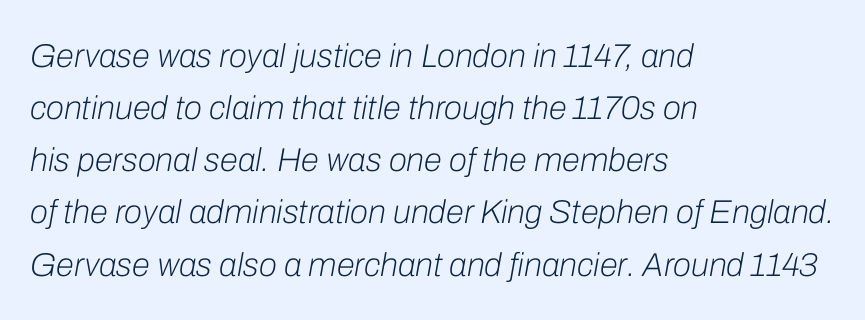
{"italic": "yes", "lean": "right", "slant_degrees": 10, "bold": "no", "weight": "light", "width": "normal", "stroke_contrast": "low", "x_height": "medium", "monospaced": "no", "underline": "no", "align": "left", "line_spacing": "normal", "line_spacing_ratio": 1.58, "letter_spacing": "normal", "letter_spacing_em": 0.0, "glyph_px": 33}
